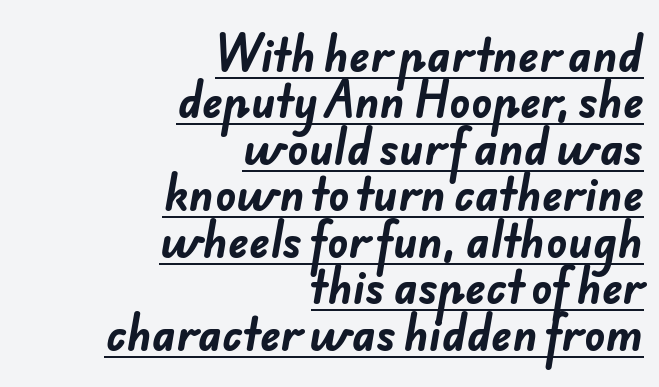
Notice how a bar underscores the lettering throughout. Is the type bold? Yes — the strokes are clearly thick and heavy. The typeface chosen for these lines omits serifs. Proportional: the letters do not fall into vertical columns. Notice how the passage keeps a crisp vertical edge on the right only.
